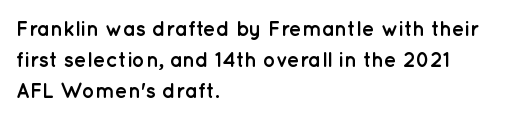
Q: Is the text bold? A: Yes.
Q: Is the text italic (slanted)? A: No, it is upright.
Q: Is the text underlined? A: No.
Q: How is the paragraph aligned? A: Left-aligned.
Q: Is the spacing between letters normal or unusually wide? A: Normal.
Q: Is the spacing between lines tight, normal or loose? A: Normal.
